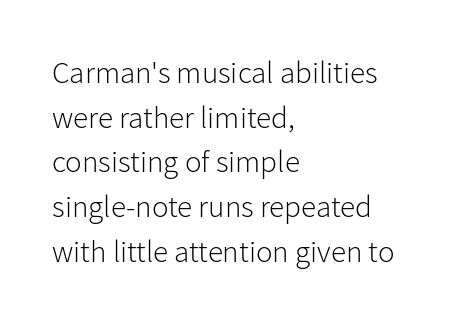
{"serif": "no", "italic": "no", "bold": "no", "weight": "light", "width": "normal", "stroke_contrast": "low", "x_height": "medium", "monospaced": "no", "underline": "no", "align": "left", "line_spacing": "normal", "line_spacing_ratio": 1.44, "letter_spacing": "normal", "letter_spacing_em": 0.0, "glyph_px": 31}
